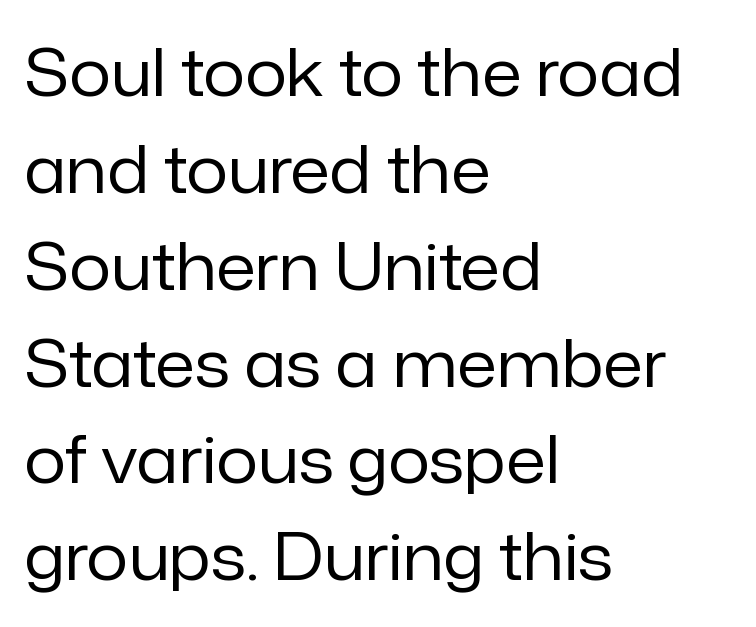
{"serif": "no", "italic": "no", "bold": "no", "weight": "regular", "width": "normal", "stroke_contrast": "low", "x_height": "medium", "monospaced": "no", "underline": "no", "align": "left", "line_spacing": "normal", "line_spacing_ratio": 1.49, "letter_spacing": "normal", "letter_spacing_em": 0.0, "glyph_px": 65}
